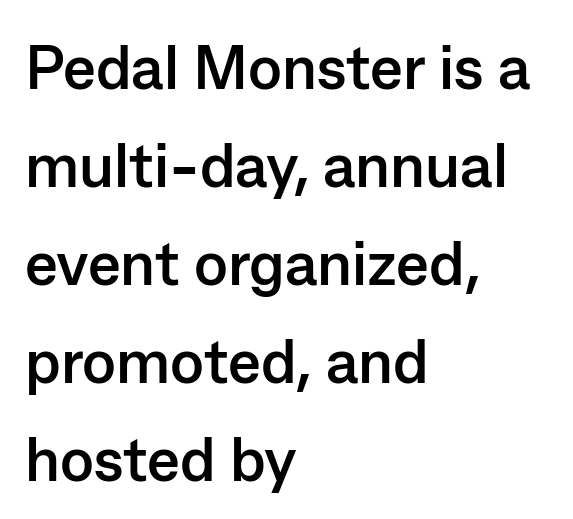
{"serif": "no", "italic": "no", "bold": "yes", "weight": "semibold", "width": "normal", "stroke_contrast": "low", "x_height": "medium", "monospaced": "no", "underline": "no", "align": "left", "line_spacing": "normal", "line_spacing_ratio": 1.58, "letter_spacing": "normal", "letter_spacing_em": 0.0, "glyph_px": 62}
